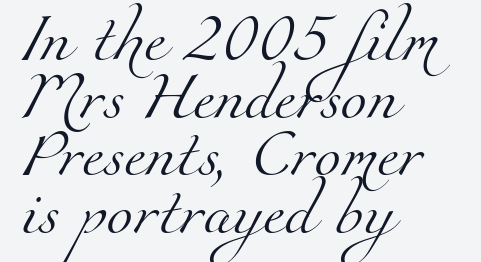
Q: Is the text bold? A: No.
Q: Is the typeface a serif or a sans-serif typeface? A: Serif.
Q: Is the text underlined? A: No.
Q: How is the paragraph aligned? A: Left-aligned.
Q: Is the spacing between letters normal or unusually wide? A: Normal.
Q: Width (condensed, normal, or wide)? A: Normal.
Q: Stroke contrast? A: Medium.
Q: x-height? A: Small.
Q: Monospaced? A: No.
